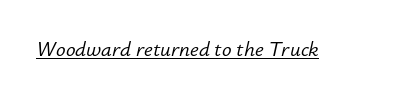
{"italic": "yes", "lean": "right", "slant_degrees": 12, "bold": "no", "underline": "yes", "letter_spacing": "normal", "letter_spacing_em": 0.0, "glyph_px": 20}
